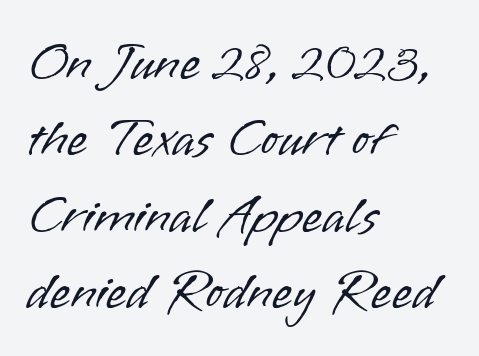
The image shows 53 px light sans-serif type; set left-aligned, normal line spacing (1.44x), normal letter spacing, not underlined; low stroke contrast and a small x-height.
